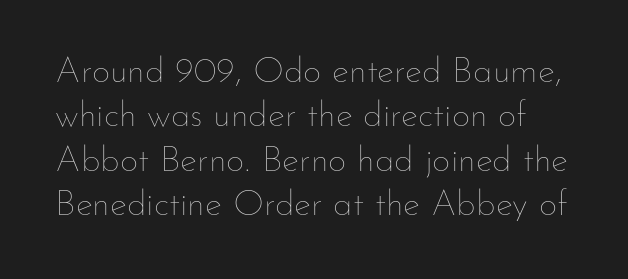
{"italic": "no", "bold": "no", "weight": "thin", "width": "normal", "stroke_contrast": "low", "x_height": "small", "monospaced": "no", "underline": "no", "line_spacing_ratio": 1.23, "letter_spacing": "normal", "letter_spacing_em": 0.0, "glyph_px": 36}
